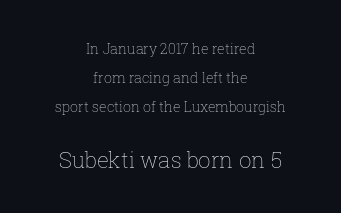
The image shows 22 px text type, upright; set centered, loose line spacing (2.07x), normal letter spacing, not underlined; the second (bottom) block is 1.57x larger.
